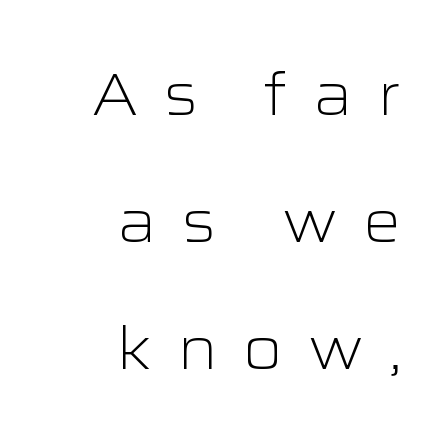
The image shows 60 px light, wide sans-serif type, upright; set right-aligned, loose line spacing (2.12x), unusually wide letter spacing (+0.42 em), not underlined; low stroke contrast and a medium x-height.
